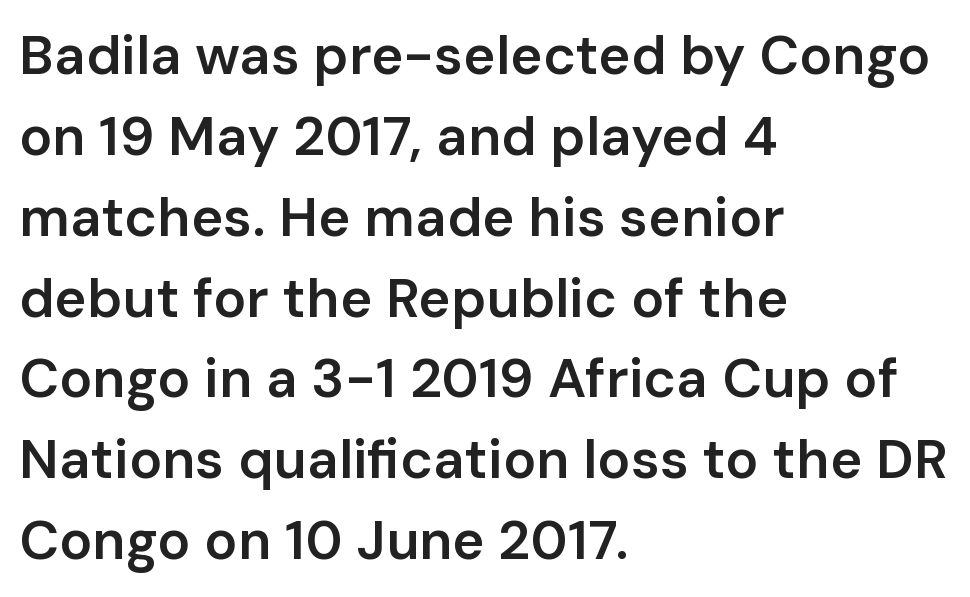
Do the characters align in a grid? No, the font is proportional. Every row of glyphs begins at an identical x-position on the left. The glyphs have the mass of a demibold cut, below bold. Standard letterfit; no display-style spreading of the glyphs.
